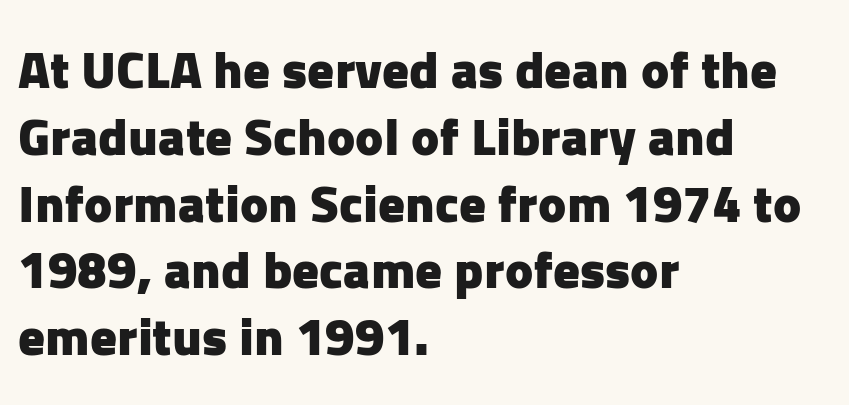
Successive baselines arrive at the customary interval. These lines keep a tight, regular rhythm from letter to letter. Visually the block forms a straight wall on the left and a jagged coastline on the right. Italic? Not at all — the glyphs are vertical. Serifs: no, the terminals of the letterforms are clean.
